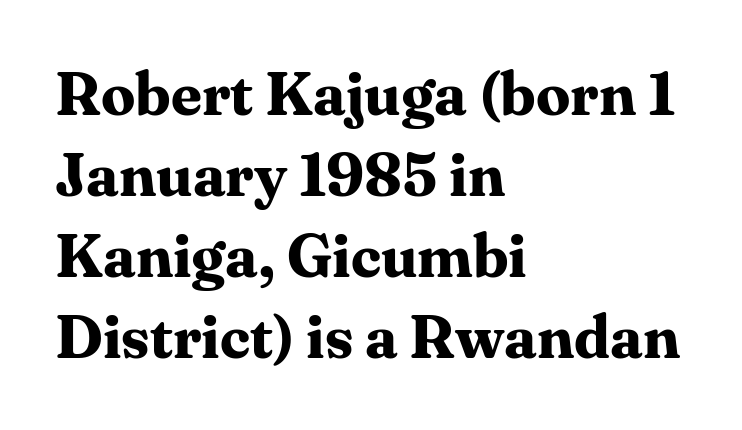
Strong, thick strokes mark this as bold type. Proportional: the letters do not fall into vertical columns. Horizontally, the lines are justified to the leading edge only. The passage shown is not underscored anywhere. Compared with typical body copy, the letter spacing here is the same.
